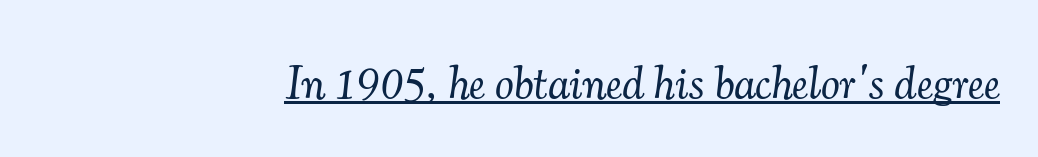
Q: Is the text bold? A: No.
Q: Is the text italic (slanted)? A: Yes, it leans right by about 7 degrees.
Q: Is the typeface a serif or a sans-serif typeface? A: Serif.
Q: Is the text underlined? A: Yes.
Q: How is the paragraph aligned? A: Right-aligned.
Q: Is the spacing between letters normal or unusually wide? A: Normal.
Q: Width (condensed, normal, or wide)? A: Normal.
Q: Stroke contrast? A: Medium.
Q: x-height? A: Small.
Q: Monospaced? A: No.
